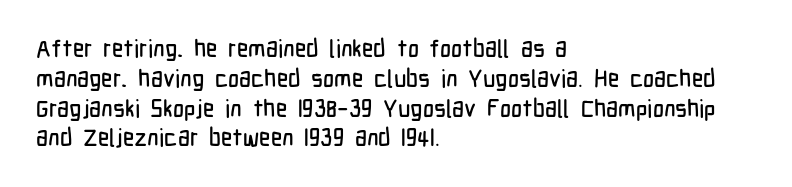
{"italic": "no", "underline": "no", "align": "left", "line_spacing_ratio": 1.24, "letter_spacing": "normal", "letter_spacing_em": 0.0, "glyph_px": 24}
